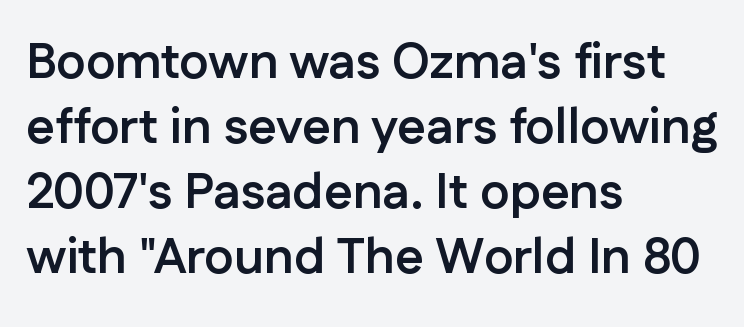
{"serif": "no", "italic": "no", "bold": "yes", "weight": "semibold", "width": "normal", "stroke_contrast": "low", "x_height": "medium", "monospaced": "no", "underline": "no", "align": "left", "line_spacing": "normal", "line_spacing_ratio": 1.3, "letter_spacing": "normal", "letter_spacing_em": 0.0, "glyph_px": 50}
